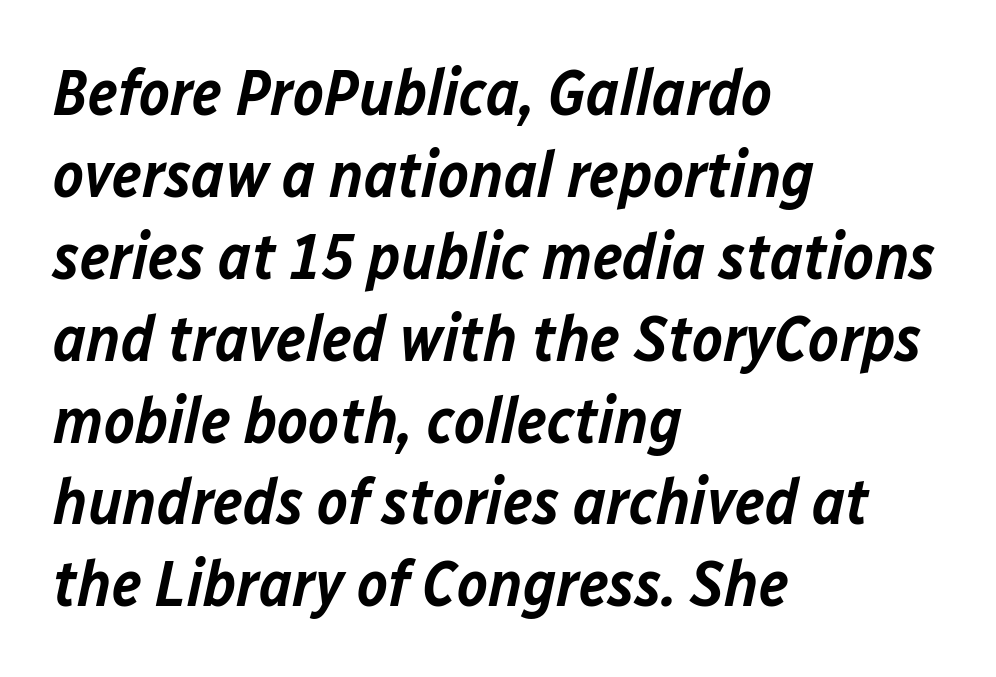
Observe the lean: these are italic letterforms. A typesetter would call this proportional, since set widths differ per character. A clean baseline with only descenders dipping below it. This is the in-between weight designers call semibold or demi.
